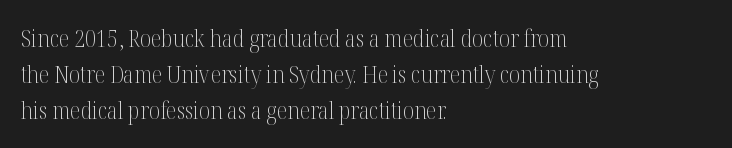
{"italic": "no", "bold": "no", "underline": "no", "align": "left", "line_spacing": "normal", "line_spacing_ratio": 1.49, "letter_spacing": "normal", "letter_spacing_em": 0.0, "glyph_px": 24}
